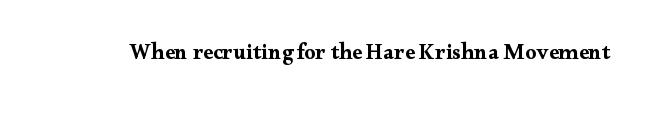
{"italic": "no", "bold": "yes", "underline": "no", "letter_spacing": "normal", "letter_spacing_em": 0.0, "glyph_px": 22}
